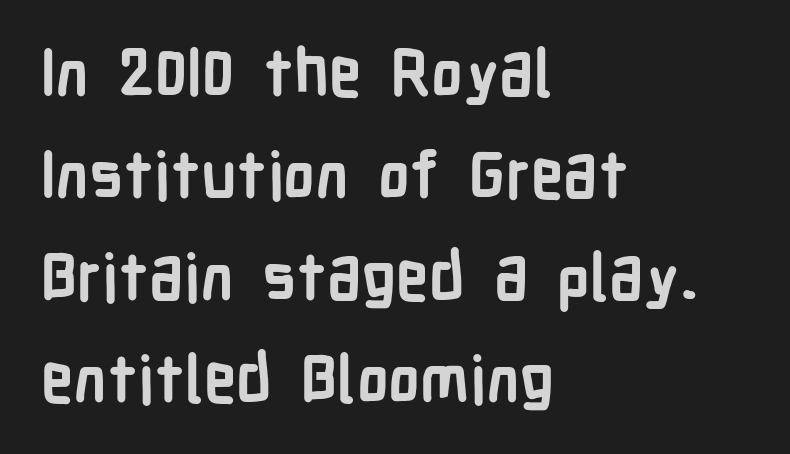
{"serif": "no", "italic": "no", "bold": "yes", "weight": "semibold", "width": "condensed", "stroke_contrast": "low", "x_height": "medium", "monospaced": "no", "underline": "no", "align": "left", "line_spacing": "normal", "line_spacing_ratio": 1.57, "letter_spacing": "normal", "letter_spacing_em": 0.0, "glyph_px": 65}
